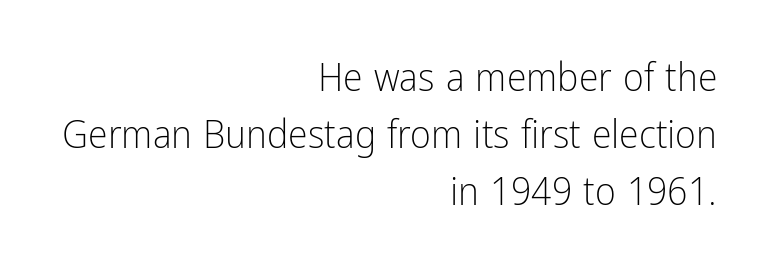
Q: Is the text bold? A: No.
Q: Is the text italic (slanted)? A: No, it is upright.
Q: Is the typeface a serif or a sans-serif typeface? A: Sans-serif.
Q: Is the text underlined? A: No.
Q: How is the paragraph aligned? A: Right-aligned.
Q: Is the spacing between letters normal or unusually wide? A: Normal.
Q: Is the spacing between lines tight, normal or loose? A: Normal.
Q: Width (condensed, normal, or wide)? A: Condensed.
Q: Stroke contrast? A: Low.
Q: x-height? A: Medium.
Q: Monospaced? A: No.
